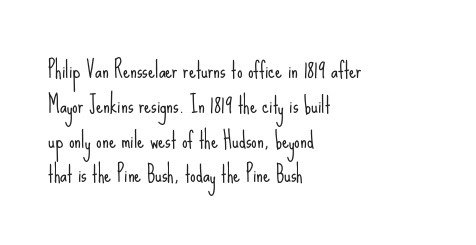
The image shows 22 px text type, upright; set left-aligned, normal line spacing (1.58x), normal letter spacing, not underlined.
